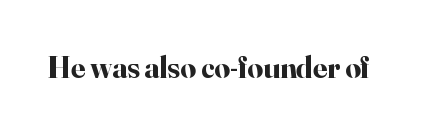
The image shows 31 px bold serif type, upright; set normal letter spacing, not underlined; high stroke contrast and a small x-height.
